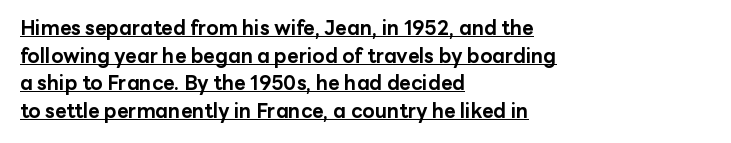
{"italic": "no", "bold": "yes", "underline": "yes", "align": "left", "line_spacing": "normal", "line_spacing_ratio": 1.38, "letter_spacing": "normal", "letter_spacing_em": 0.0, "glyph_px": 20}
